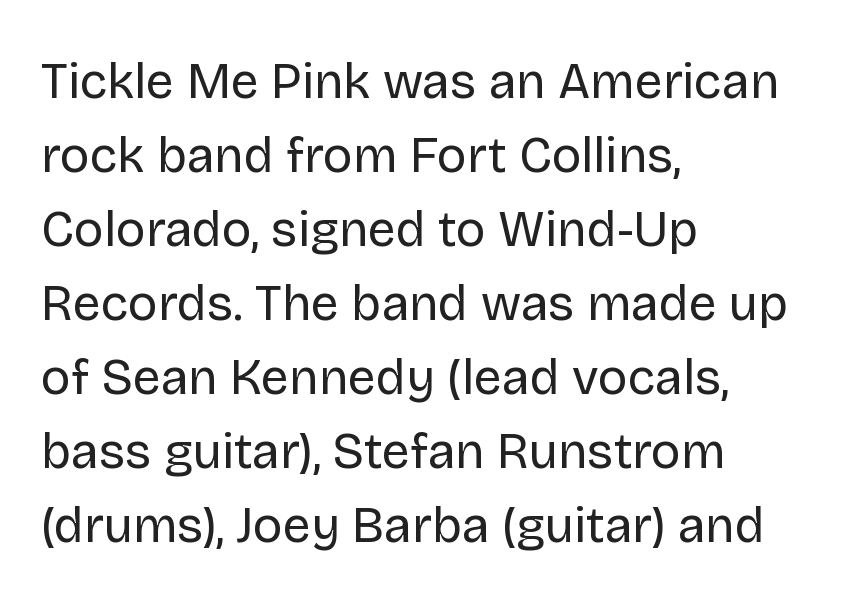
The image shows 50 px regular-weight sans-serif type, upright; set left-aligned, normal line spacing (1.48x), normal letter spacing, not underlined; low stroke contrast and a large x-height.
